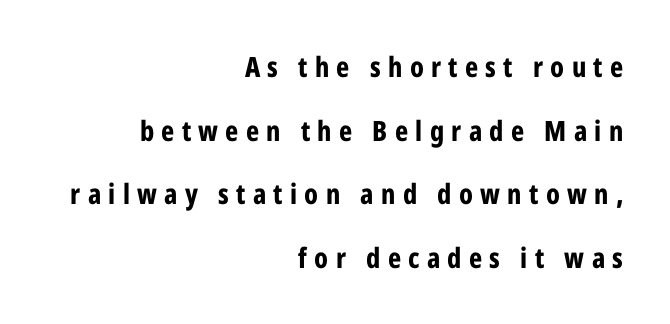
Q: Is the text bold? A: Yes.
Q: Is the text italic (slanted)? A: No, it is upright.
Q: Is the typeface a serif or a sans-serif typeface? A: Sans-serif.
Q: Is the text underlined? A: No.
Q: How is the paragraph aligned? A: Right-aligned.
Q: Is the spacing between letters normal or unusually wide? A: Unusually wide.
Q: Is the spacing between lines tight, normal or loose? A: Loose.
Q: Width (condensed, normal, or wide)? A: Condensed.
Q: Stroke contrast? A: Low.
Q: x-height? A: Medium.
Q: Monospaced? A: No.
